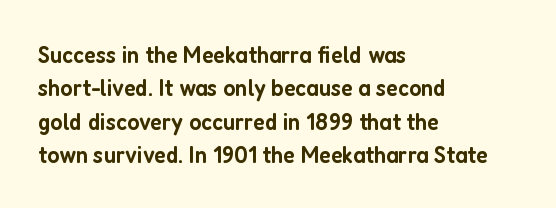
Q: Is the text bold? A: Semi-bold.
Q: Is the text italic (slanted)? A: No, it is upright.
Q: Is the text underlined? A: No.
Q: How is the paragraph aligned? A: Left-aligned.
Q: Is the spacing between letters normal or unusually wide? A: Normal.
Q: Is the spacing between lines tight, normal or loose? A: Normal.
